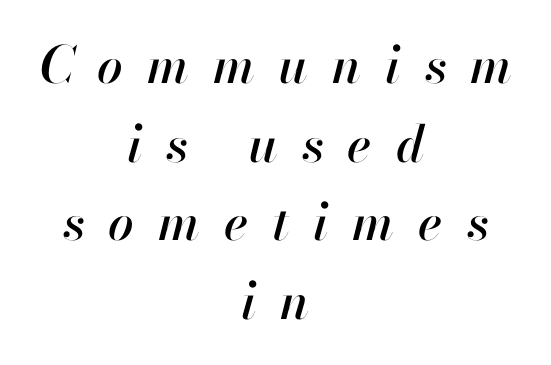
The image shows 51 px text type, italic (leaning right); set centered, normal line spacing (1.54x), unusually wide letter spacing (+0.47 em), not underlined; high stroke contrast and a small x-height.
